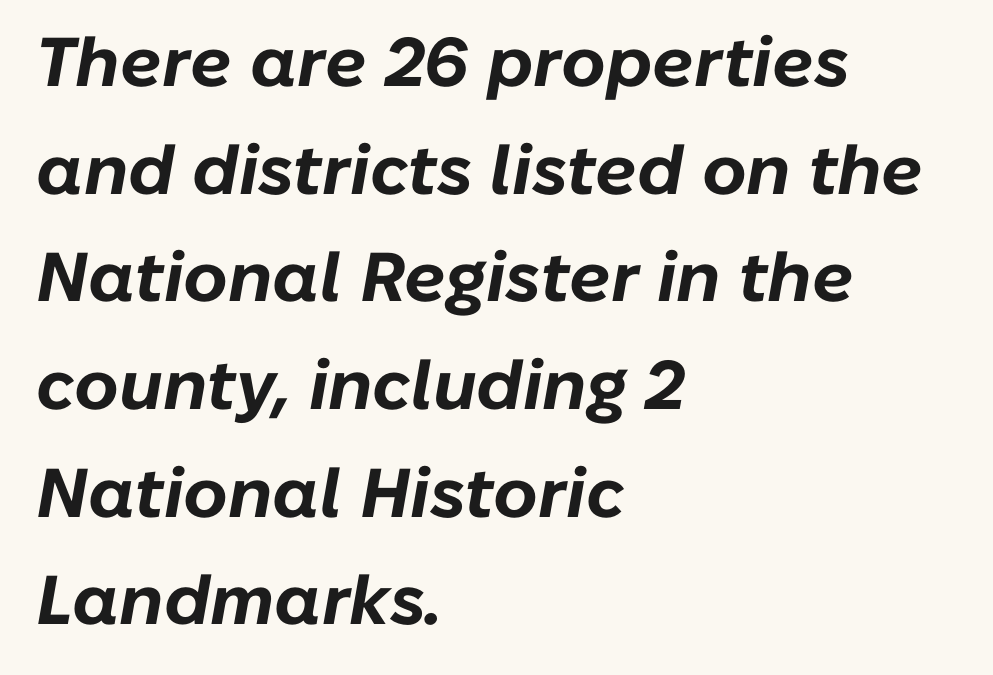
The image shows 69 px bold type, italic (leaning right); set left-aligned, normal line spacing (1.56x), normal letter spacing, not underlined; low stroke contrast and a medium x-height.
